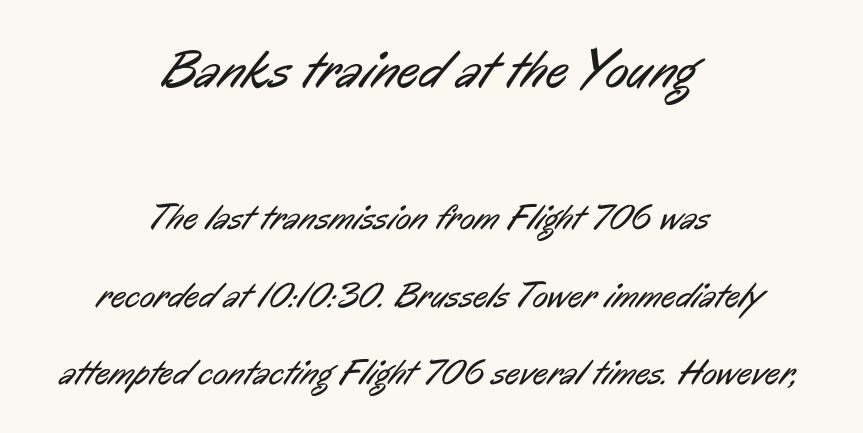
{"serif": "no", "bold": "no", "weight": "regular", "width": "condensed", "stroke_contrast": "low", "x_height": "medium", "monospaced": "no", "underline": "no", "align": "center", "line_spacing": "loose", "line_spacing_ratio": 2.15, "letter_spacing": "normal", "letter_spacing_em": 0.0, "larger_block": "first", "size_ratio": 1.5, "glyph_px": 54}
